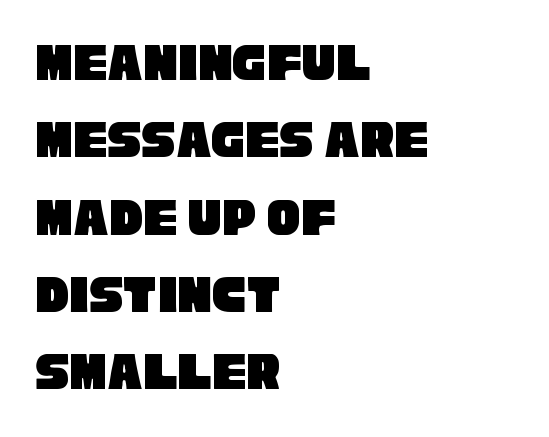
Compared with a centered layout, this one pins lines to the left instead. Think of a printed novel: that variable character pitch is what you see here. Is this a sans? Yes — the strokes have no serifs. How are the letters spaced? Ordinarily, with no added tracking. Line spacing here is normal. The glyphs are unaccompanied by any horizontal stroke below them.
